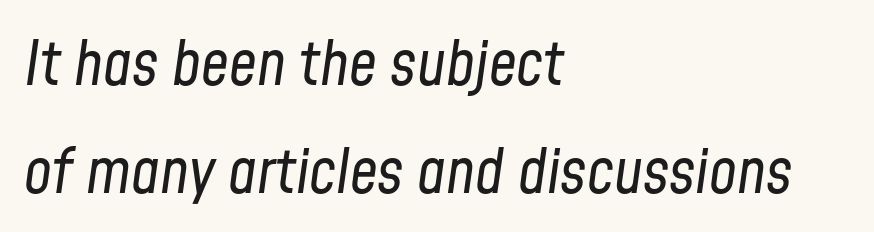
The image shows 62 px regular-weight, condensed type, italic (leaning right); set left-aligned, line spacing 1.75x, normal letter spacing, not underlined; low stroke contrast and a medium x-height.
